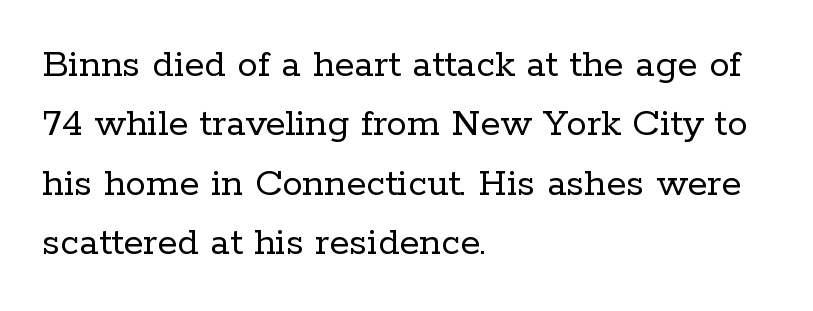
{"serif": "yes", "italic": "no", "bold": "no", "weight": "regular", "width": "normal", "stroke_contrast": "low", "x_height": "medium", "monospaced": "no", "underline": "no", "align": "left", "line_spacing": "normal", "line_spacing_ratio": 1.45, "letter_spacing": "normal", "letter_spacing_em": 0.0, "glyph_px": 41}
